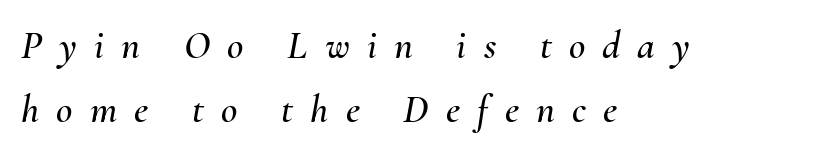
{"italic": "yes", "lean": "right", "slant_degrees": 10, "width": "normal", "stroke_contrast": "medium", "x_height": "small", "monospaced": "no", "underline": "no", "align": "left", "line_spacing": "normal", "line_spacing_ratio": 1.59, "letter_spacing": "wide", "letter_spacing_em": 0.43, "glyph_px": 40}
